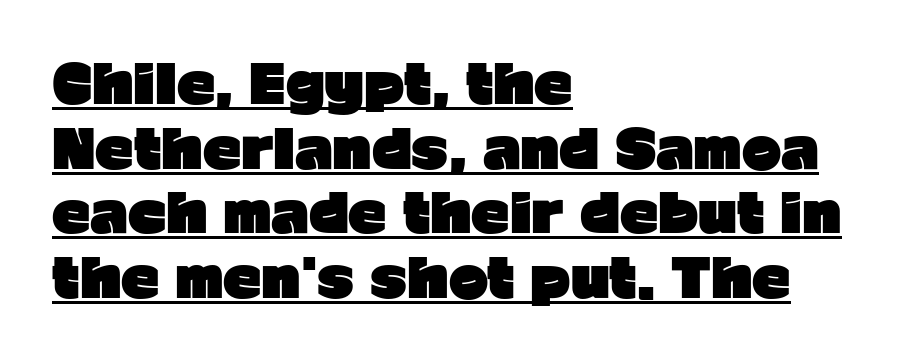
Layout note: lines flush left. Character widths vary here, with narrow letters taking less room than wide ones. Is there an underline? Yes — a line sits under the letters. The strokes are fattened all the way to bold.
